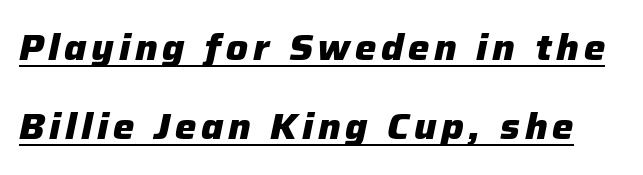
This is heavy type, rendered in bold. The block of text is sparse from top to bottom, with ample space between rows. Looking at the ascenders, they clearly lean. Do the characters align in a grid? No, the font is proportional.
